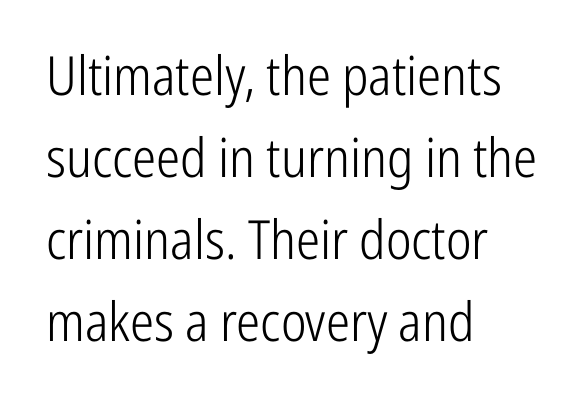
These lines are composed in type without serifs. Evenly set lines give the paragraph a standard silhouette. Anything drawn beneath the words? Only blank space. Rendered with straight, roman letterforms. Is this a heavy cut? Hardly; it is regular or lighter. Nothing unusual about the tracking: characters are spaced as the font intends.
